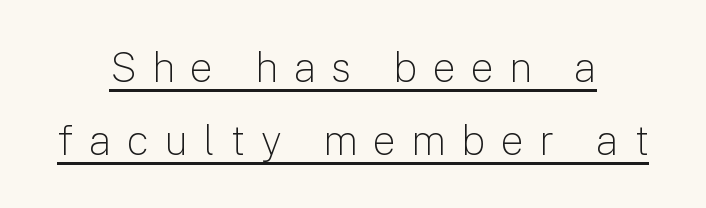
{"serif": "no", "italic": "no", "bold": "no", "weight": "light", "width": "normal", "stroke_contrast": "low", "x_height": "medium", "monospaced": "no", "underline": "yes", "align": "center", "line_spacing_ratio": 1.77, "letter_spacing": "wide", "letter_spacing_em": 0.38, "glyph_px": 41}
